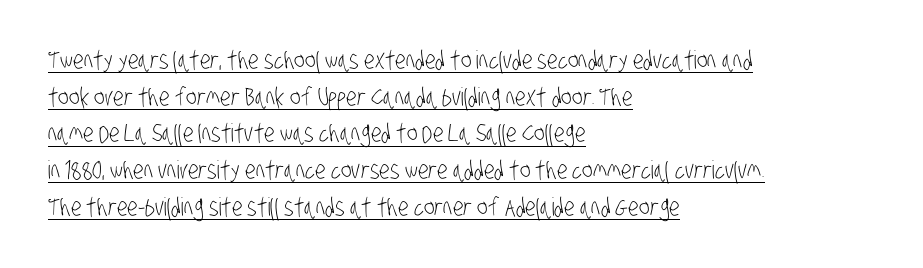
Q: Is the text bold? A: No.
Q: Is the text underlined? A: Yes.
Q: How is the paragraph aligned? A: Left-aligned.
Q: Is the spacing between letters normal or unusually wide? A: Normal.
Q: Is the spacing between lines tight, normal or loose? A: Normal.
